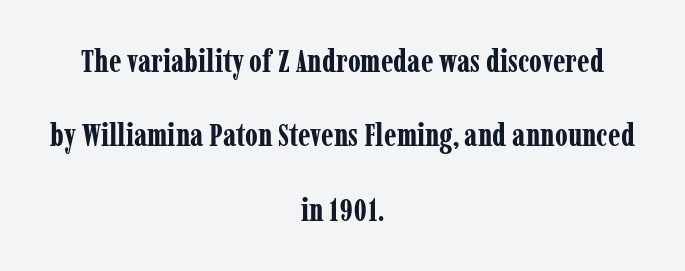
{"serif": "yes", "italic": "no", "bold": "yes", "weight": "bold", "width": "condensed", "stroke_contrast": "low", "x_height": "medium", "monospaced": "no", "underline": "no", "align": "center", "line_spacing": "loose", "line_spacing_ratio": 2.4, "letter_spacing": "normal", "letter_spacing_em": 0.0, "glyph_px": 31}
